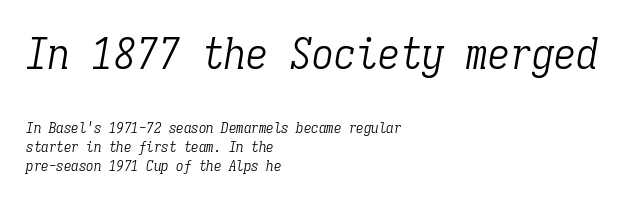
Q: Is the text bold? A: No.
Q: Is the text italic (slanted)? A: Yes, it leans right by about 9 degrees.
Q: Is the typeface a serif or a sans-serif typeface? A: Serif.
Q: Is the text underlined? A: No.
Q: How is the paragraph aligned? A: Left-aligned.
Q: Is the spacing between letters normal or unusually wide? A: Normal.
Q: Is the spacing between lines tight, normal or loose? A: Normal.
Q: Which block of text is set in a larger size, the first (top) or the second (bottom)? A: The first (top) one.
Q: Width (condensed, normal, or wide)? A: Condensed.
Q: Stroke contrast? A: Low.
Q: x-height? A: Medium.
Q: Monospaced? A: Yes.
